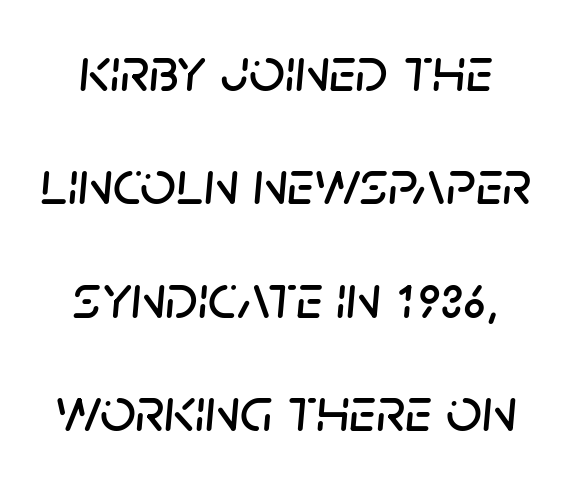
Q: Is the text italic (slanted)? A: Yes, it leans right by about 5 degrees.
Q: Is the text underlined? A: No.
Q: Is the spacing between letters normal or unusually wide? A: Normal.
Q: Width (condensed, normal, or wide)? A: Normal.
Q: Stroke contrast? A: Low.
Q: x-height? A: Large.
Q: Monospaced? A: No.
